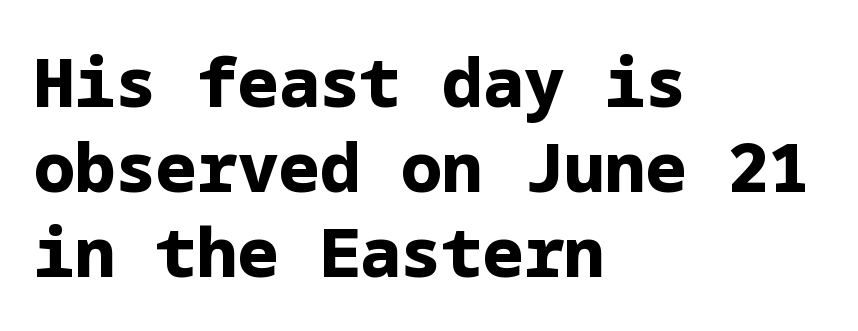
Regular leading. The typesetter chose a ragged-right arrangement here. The typeface chosen for these lines omits serifs. Tracking here is standard; glyphs follow each other at the usual distance.
